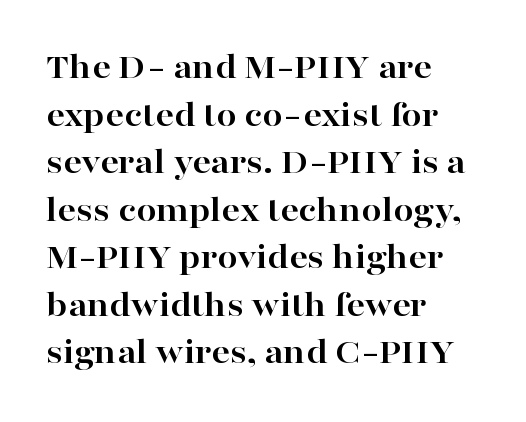
{"serif": "yes", "italic": "no", "bold": "yes", "weight": "bold", "width": "wide", "stroke_contrast": "high", "x_height": "medium", "monospaced": "no", "underline": "no", "align": "left", "line_spacing": "normal", "line_spacing_ratio": 1.32, "letter_spacing": "normal", "letter_spacing_em": 0.0, "glyph_px": 36}
